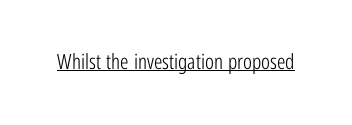
{"italic": "no", "bold": "no", "underline": "yes", "letter_spacing": "normal", "letter_spacing_em": 0.0, "glyph_px": 21}
